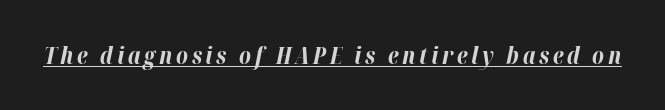
The image shows 23 px bold type, italic (leaning right); set underlined.
